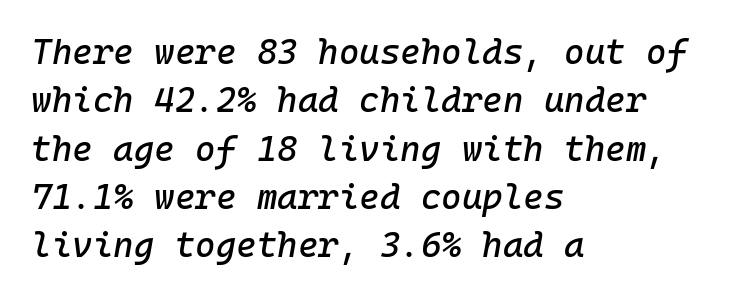
The image shows 35 px text type, italic (leaning right), monospaced; set left-aligned, normal line spacing (1.38x), normal letter spacing, not underlined; low stroke contrast and a medium x-height.
